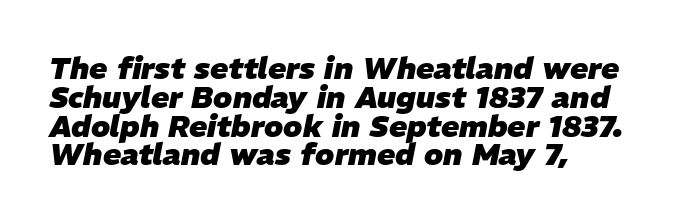
{"italic": "yes", "lean": "right", "slant_degrees": 11, "bold": "yes", "weight": "heavy", "width": "normal", "stroke_contrast": "low", "x_height": "medium", "monospaced": "no", "underline": "no", "line_spacing": "tight", "line_spacing_ratio": 0.96, "letter_spacing": "normal", "letter_spacing_em": 0.0, "glyph_px": 30}
